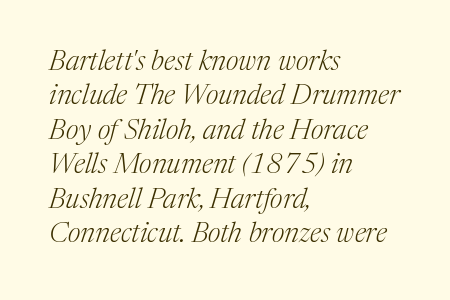
The horizontal fit of the characters is conventional and even. Compared with a typical body face, this is equally light or lighter still. Nobody drew a line under any word here. Where is the straight margin? On the left.
